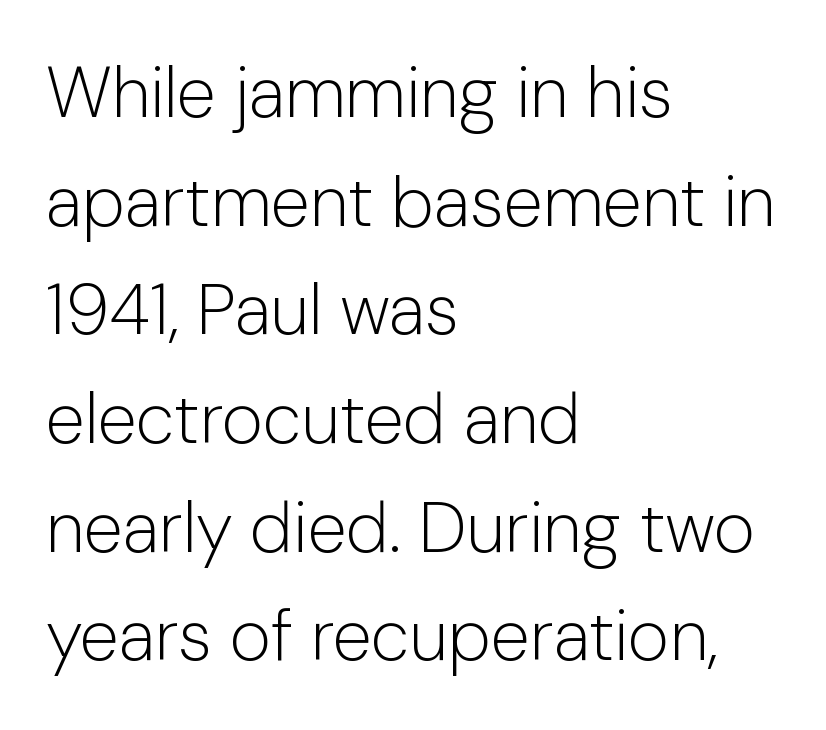
Q: Is the text bold? A: No.
Q: Is the text italic (slanted)? A: No, it is upright.
Q: Is the typeface a serif or a sans-serif typeface? A: Sans-serif.
Q: Is the text underlined? A: No.
Q: How is the paragraph aligned? A: Left-aligned.
Q: Is the spacing between letters normal or unusually wide? A: Normal.
Q: Is the spacing between lines tight, normal or loose? A: Normal.
Q: Width (condensed, normal, or wide)? A: Normal.
Q: Stroke contrast? A: Low.
Q: x-height? A: Medium.
Q: Monospaced? A: No.
